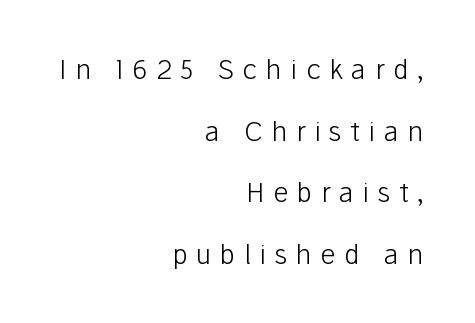
{"italic": "no", "bold": "no", "underline": "no", "align": "right", "line_spacing": "loose", "line_spacing_ratio": 2.28, "letter_spacing": "wide", "letter_spacing_em": 0.32, "glyph_px": 27}
